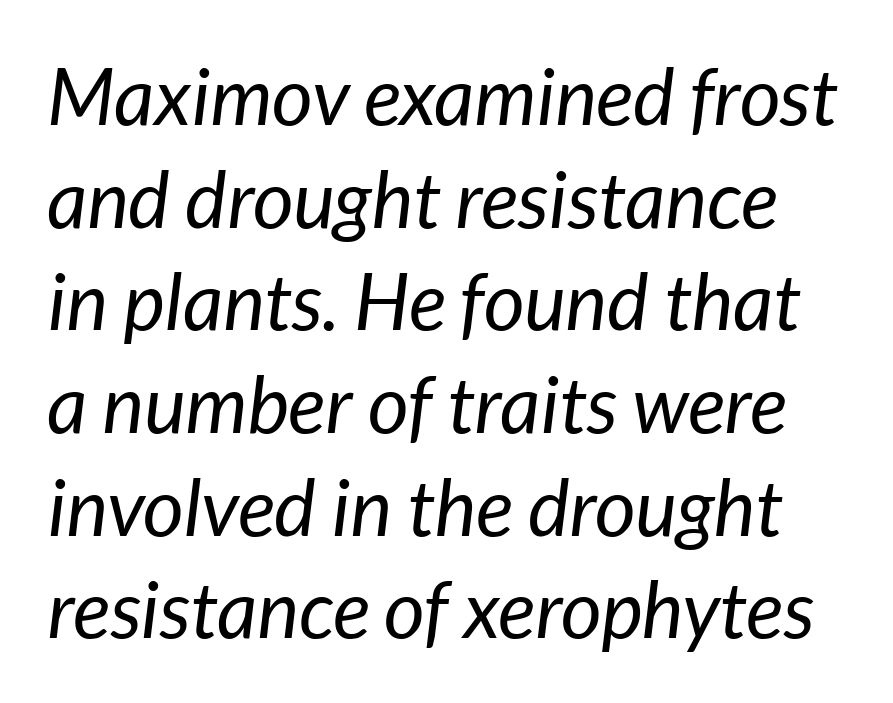
{"italic": "yes", "lean": "right", "slant_degrees": 7, "bold": "no", "weight": "regular", "width": "normal", "stroke_contrast": "low", "x_height": "medium", "monospaced": "no", "underline": "no", "line_spacing": "normal", "line_spacing_ratio": 1.3, "letter_spacing": "normal", "letter_spacing_em": 0.0, "glyph_px": 79}
